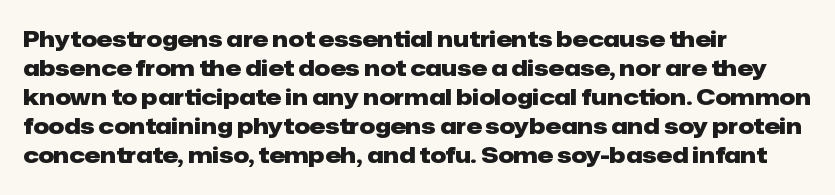
{"italic": "no", "bold": "yes", "underline": "no", "align": "left", "line_spacing": "normal", "line_spacing_ratio": 1.32, "letter_spacing": "normal", "letter_spacing_em": 0.0, "glyph_px": 22}
